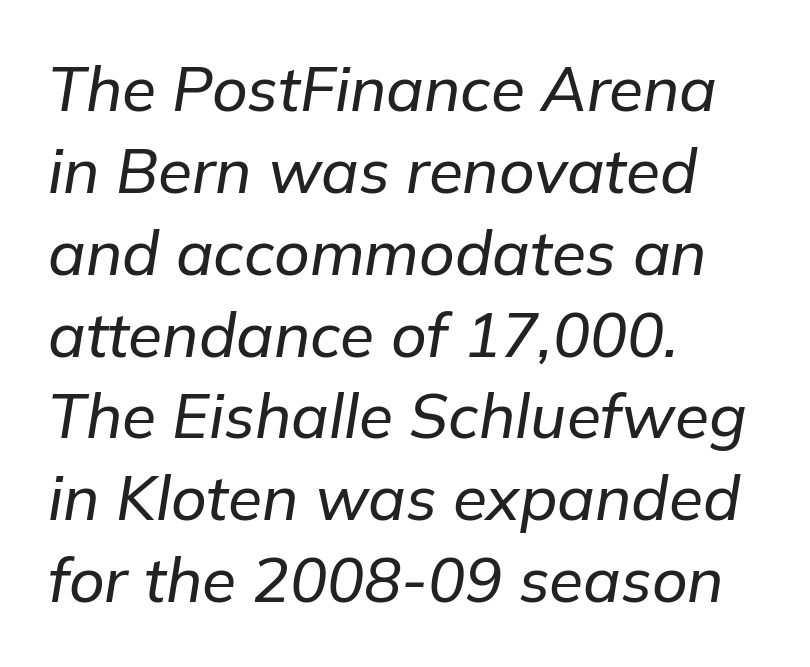
The image shows 62 px text type, italic (leaning right); set left-aligned, normal line spacing (1.32x), normal letter spacing, not underlined; low stroke contrast and a medium x-height.
